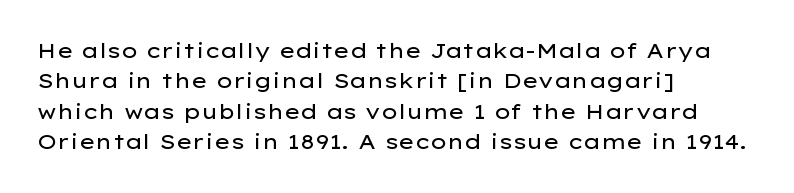
Letter spacing: default. Ink coverage per letter is moderate at most. The rag falls on the right side of this text block. Descenders are the only things crossing below the line. This block has exactly the height ordinary leading produces. This is the regular roman posture of the typeface.
